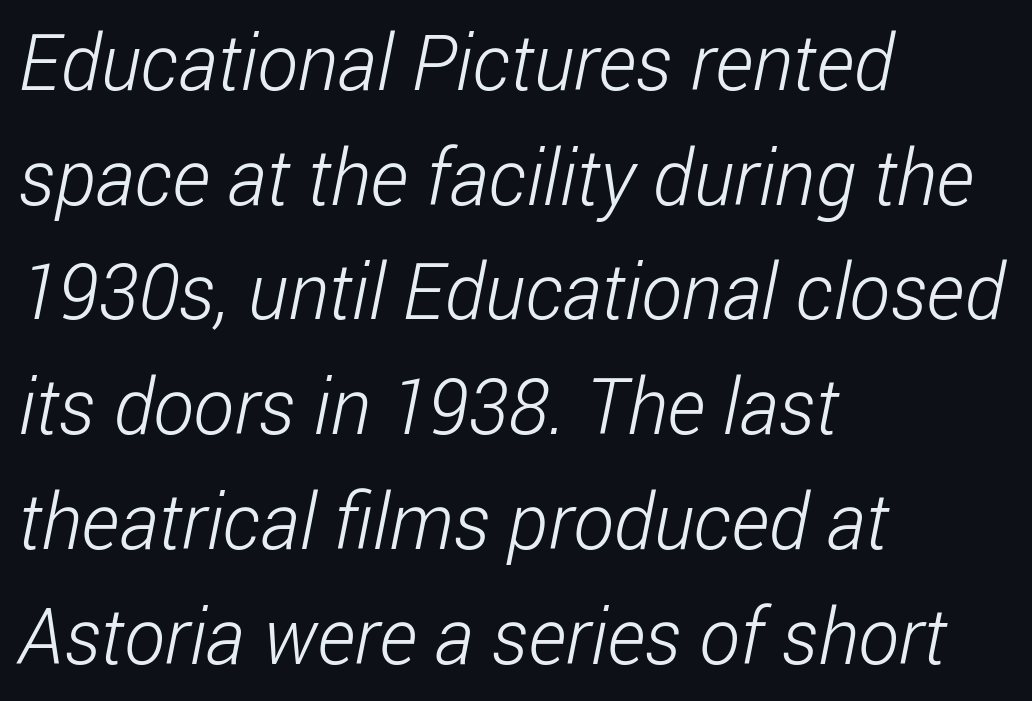
The strokes carry an ordinary text weight at most. The passage shown is typeset with a sans-serif family. Horizontal bands of white between lines are of average thickness. Descenders hang freely into open space. The letters advance in unequal steps, a hallmark of proportional type.
